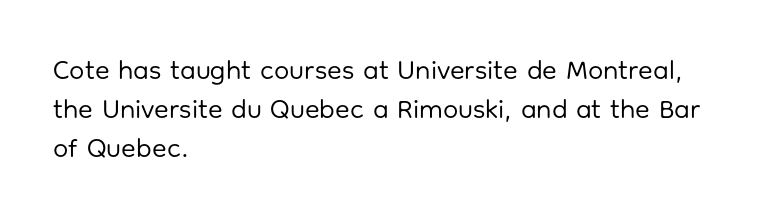
The image shows 27 px text type, upright; set left-aligned, normal line spacing (1.44x), normal letter spacing, not underlined.
